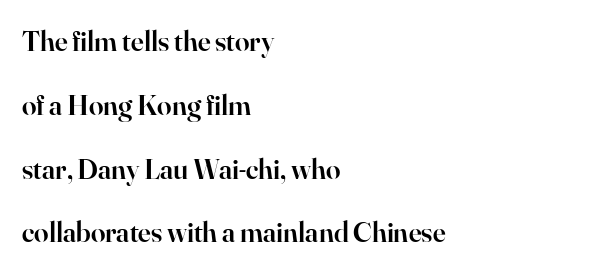
{"serif": "yes", "italic": "no", "bold": "semi", "weight": "semibold", "width": "normal", "stroke_contrast": "high", "x_height": "small", "monospaced": "no", "underline": "no", "align": "left", "line_spacing": "loose", "line_spacing_ratio": 2.2, "letter_spacing": "normal", "letter_spacing_em": 0.0, "glyph_px": 29}
